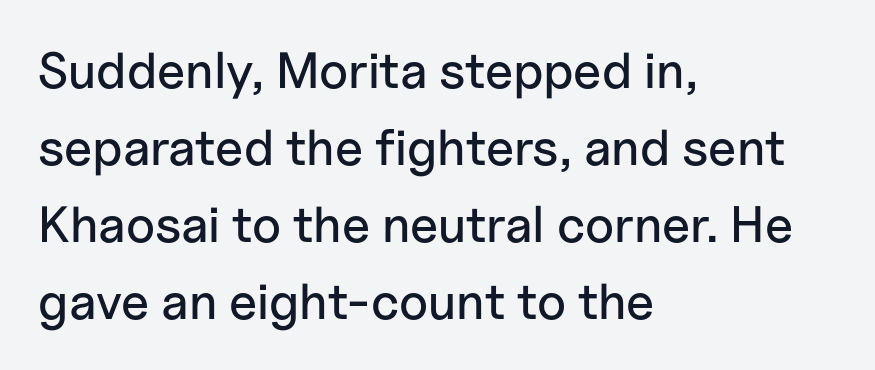
The typography opts for an upright posture over an oblique one. The rag falls on the right side of this text block. The face used here is a sans, in the tradition of grotesques and geometrics. Type without underlining. Inter-character spacing is left at the font's built-in metrics.
